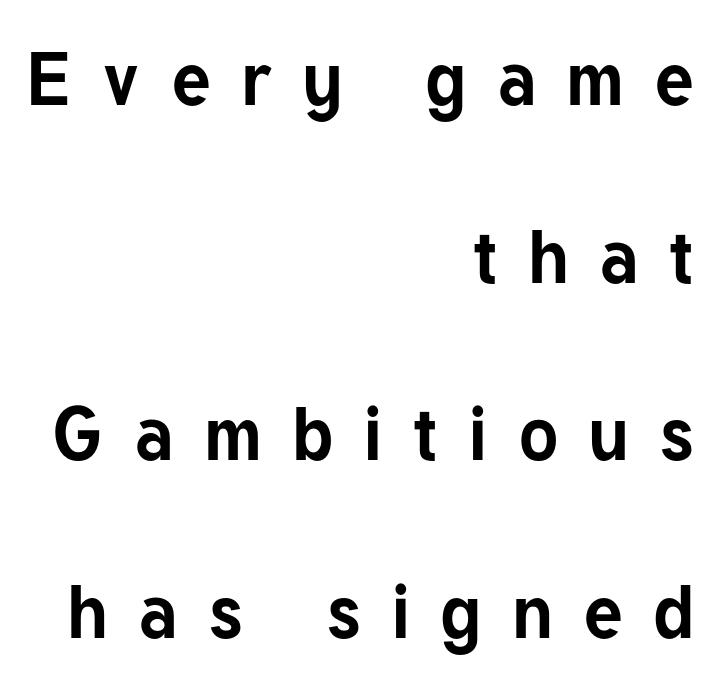
The image shows 75 px bold sans-serif type, upright; set right-aligned, loose line spacing (2.37x), unusually wide letter spacing (+0.4 em), not underlined; low stroke contrast and a medium x-height.
